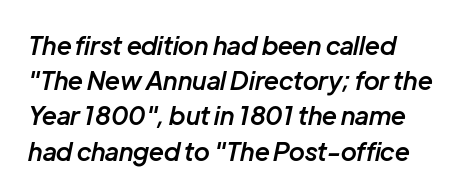
Q: Is the text bold? A: Semi-bold.
Q: Is the text italic (slanted)? A: Yes, it leans right by about 12 degrees.
Q: Is the text underlined? A: No.
Q: How is the paragraph aligned? A: Left-aligned.
Q: Is the spacing between letters normal or unusually wide? A: Normal.
Q: Is the spacing between lines tight, normal or loose? A: Normal.
